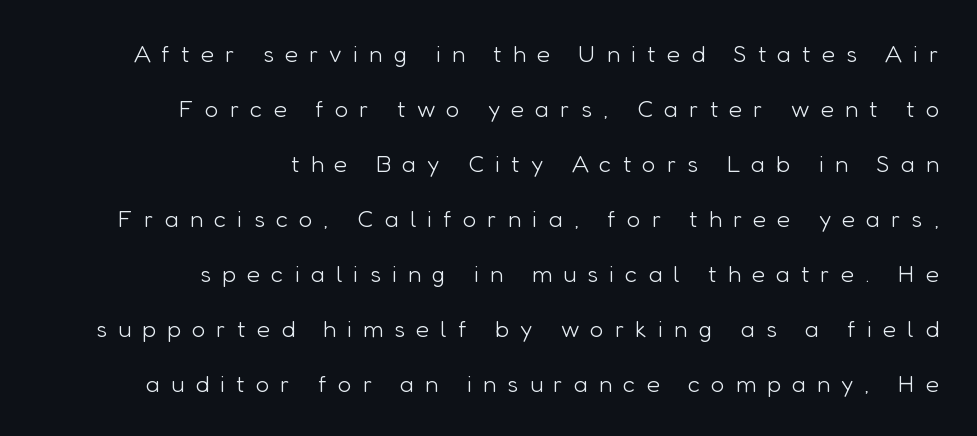
Q: Is the text bold? A: No.
Q: Is the text italic (slanted)? A: No, it is upright.
Q: Is the text underlined? A: No.
Q: How is the paragraph aligned? A: Right-aligned.
Q: Is the spacing between letters normal or unusually wide? A: Unusually wide.
Q: Is the spacing between lines tight, normal or loose? A: Loose.
